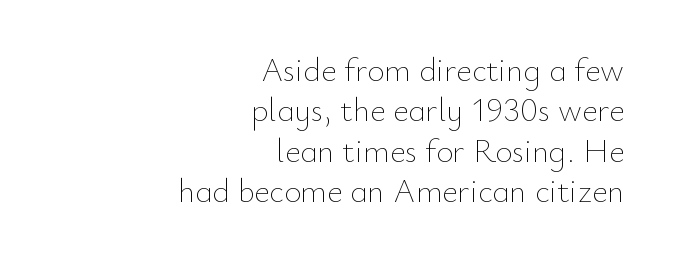
Character widths vary here, with narrow letters taking less room than wide ones. Unmarked baselines from the first word to the last. Is the stroke heavy? The answer is a plain regular-or-lighter. The passage shown has conventional tracking throughout. A student would call this right alignment; a typographer would say flush right, rag left. You can tell it's not italic because the verticals are truly vertical.
